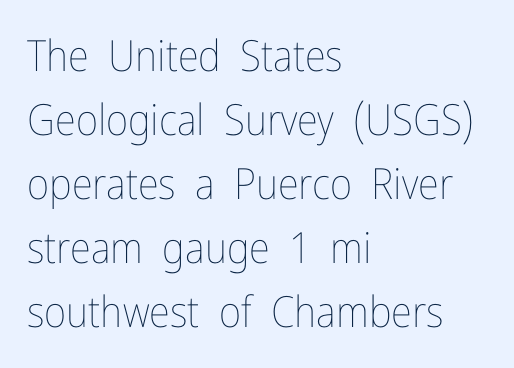
The image shows 43 px thin, condensed type, upright; set left-aligned, normal line spacing (1.49x), normal letter spacing, not underlined; low stroke contrast and a medium x-height.
